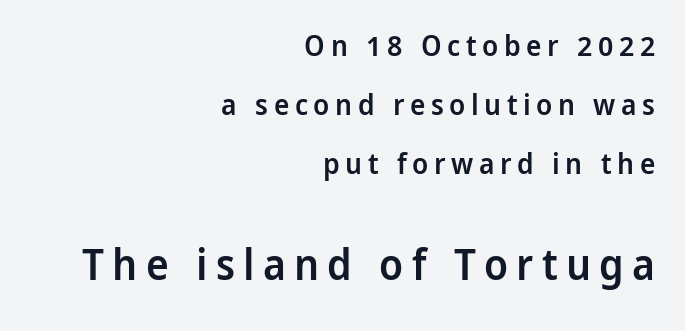
Q: Is the text bold? A: Semi-bold.
Q: Is the text italic (slanted)? A: No, it is upright.
Q: Is the typeface a serif or a sans-serif typeface? A: Sans-serif.
Q: Is the text underlined? A: No.
Q: How is the paragraph aligned? A: Right-aligned.
Q: Is the spacing between lines tight, normal or loose? A: Loose.
Q: Which block of text is set in a larger size, the first (top) or the second (bottom)? A: The second (bottom) one.
Q: Width (condensed, normal, or wide)? A: Normal.
Q: Stroke contrast? A: Low.
Q: x-height? A: Medium.
Q: Monospaced? A: No.
